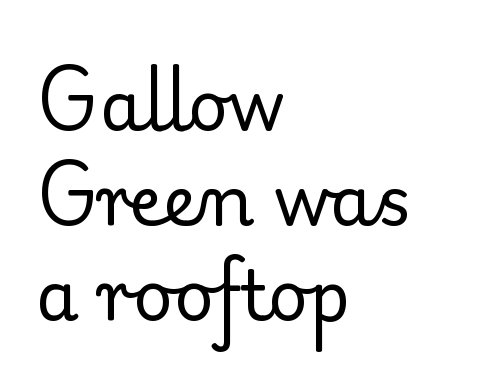
The line-height multiplier appears to be the usual default. Think of a printed novel: that variable character pitch is what you see here. Clear beneath every line of the passage. Italic: no, the glyphs are upright roman. Horizontal alignment here is leftward, the default for most running prose. A quiet, ordinary-to-light weight characterises the typeface.
